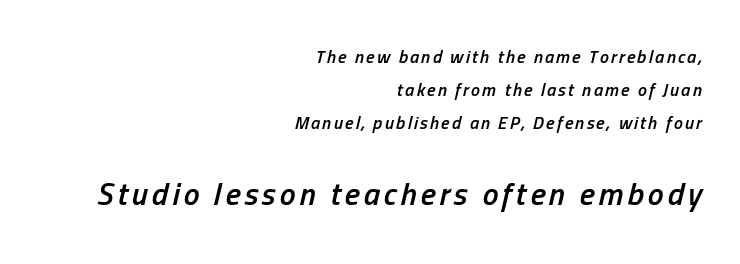
Q: Is the text bold? A: Semi-bold.
Q: Is the text italic (slanted)? A: Yes, it leans right by about 13 degrees.
Q: Is the text underlined? A: No.
Q: How is the paragraph aligned? A: Right-aligned.
Q: Which block of text is set in a larger size, the first (top) or the second (bottom)? A: The second (bottom) one.
Q: Width (condensed, normal, or wide)? A: Condensed.
Q: Stroke contrast? A: Low.
Q: x-height? A: Medium.
Q: Monospaced? A: No.
